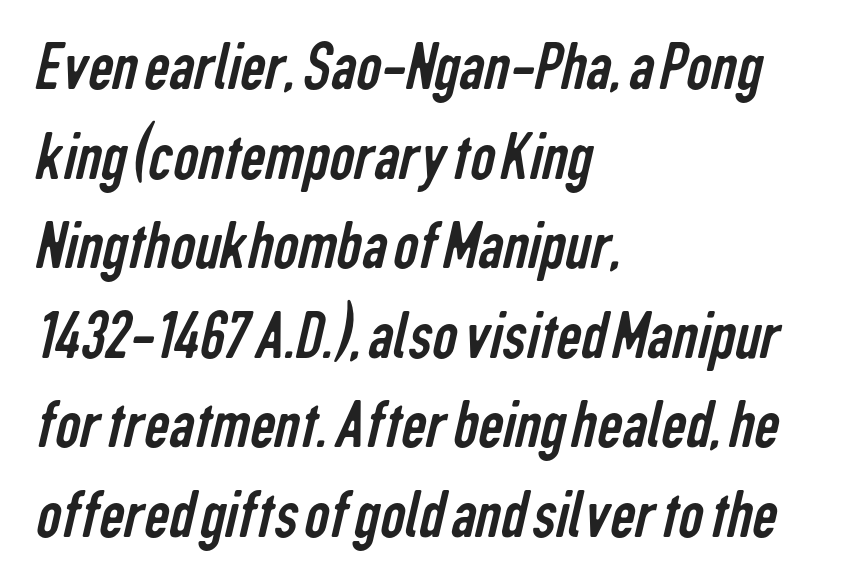
What's the leading like? Ordinary, nothing unusual. Only glyphs here, with clear space below each row. Characters follow at the spacing the type designer built in. Is this a heavy cut? Hardly; it is regular or lighter. Spacing verdict: proportional, widths tailored to each character. Reading down the block, your eye returns to a fixed left position each line.
